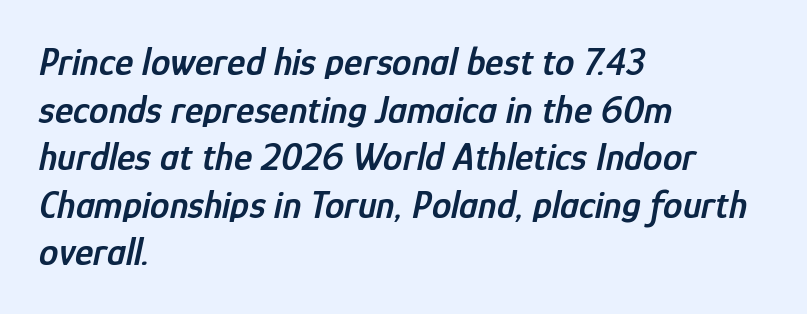
The image shows 39 px semibold, condensed type, italic (leaning right); set left-aligned, line spacing 1.22x, normal letter spacing, not underlined; low stroke contrast and a medium x-height.
